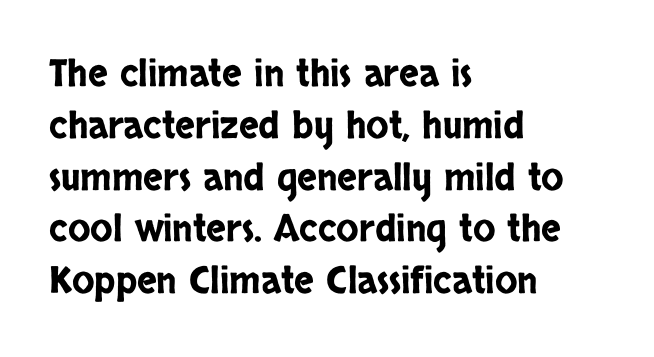
Notice how descenders clear the ascenders below comfortably — that's standard leading. The passage shown is not underscored anywhere. Between one letter and the next there's only the usual sliver of space. You can tell from the bare stems that sans-serif type was used. Leftover space on each line is placed entirely after the last word.
